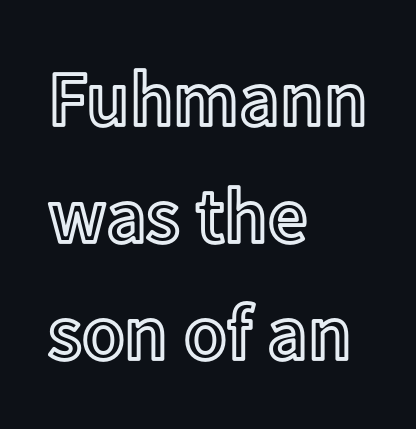
The baseline area is clear. The lettering stays uniformly vertical, giving the passage a roman look. Character widths vary here, with narrow letters taking less room than wide ones. The passage shown has conventional tracking throughout. Each line starts at the same left margin while the right side varies. This block has exactly the height ordinary leading produces.
